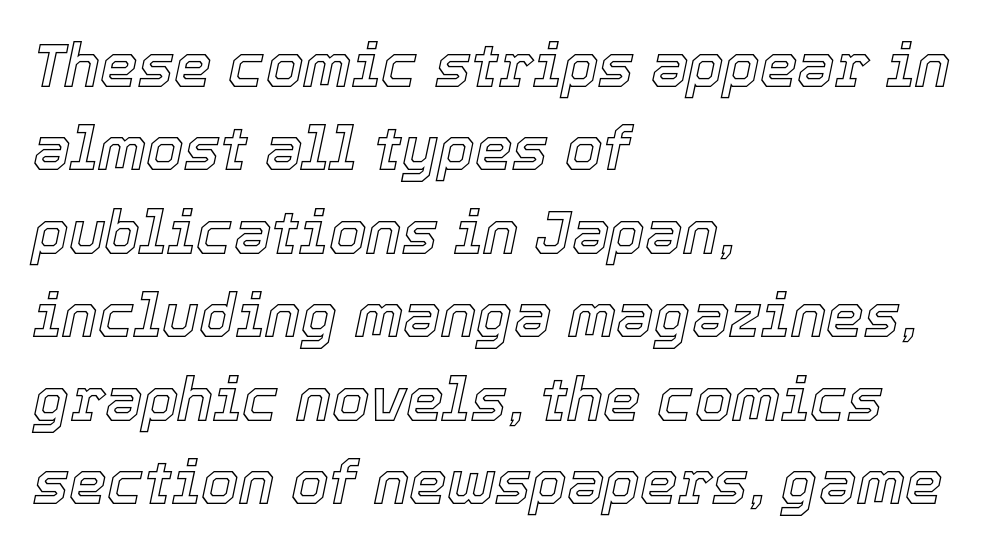
Q: Is the text italic (slanted)? A: Yes, it leans right by about 12 degrees.
Q: Is the text underlined? A: No.
Q: How is the paragraph aligned? A: Left-aligned.
Q: Is the spacing between letters normal or unusually wide? A: Normal.
Q: Is the spacing between lines tight, normal or loose? A: Normal.
Q: Width (condensed, normal, or wide)? A: Normal.
Q: x-height? A: Medium.
Q: Monospaced? A: No.
